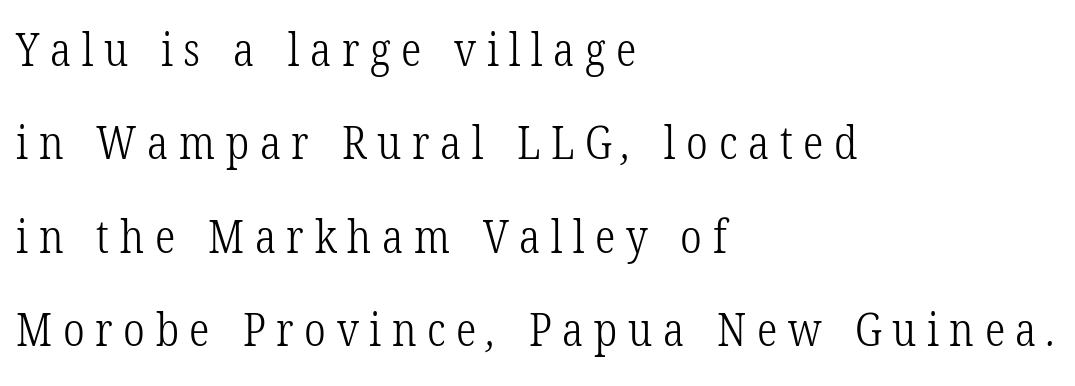
The image shows 46 px light, condensed serif type; set left-aligned, loose line spacing (2.03x), unusually wide letter spacing (+0.23 em), not underlined; low stroke contrast and a medium x-height.
